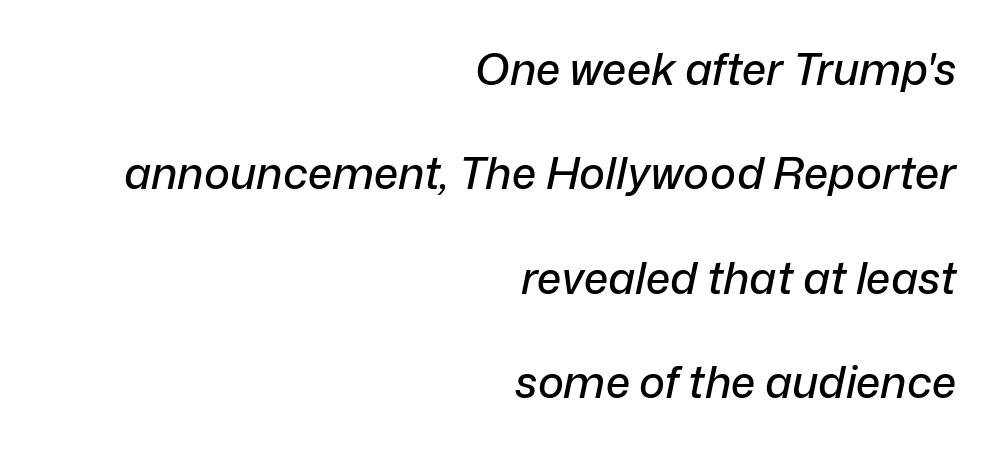
Q: Is the text italic (slanted)? A: Yes, it leans right by about 12 degrees.
Q: Is the text underlined? A: No.
Q: How is the paragraph aligned? A: Right-aligned.
Q: Is the spacing between letters normal or unusually wide? A: Normal.
Q: Is the spacing between lines tight, normal or loose? A: Loose.
Q: Width (condensed, normal, or wide)? A: Normal.
Q: Stroke contrast? A: Low.
Q: x-height? A: Medium.
Q: Monospaced? A: No.
